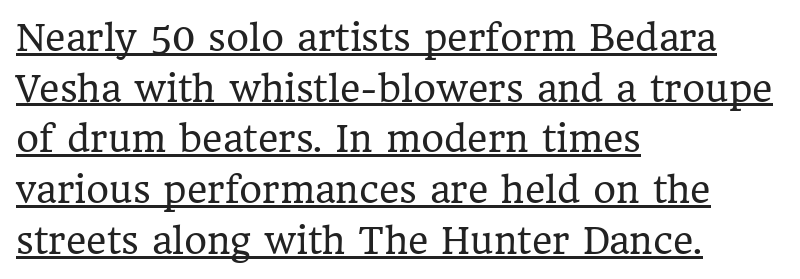
The image shows 35 px regular-weight serif type, upright; set left-aligned, normal line spacing (1.45x), normal letter spacing, underlined; low stroke contrast and a medium x-height.
